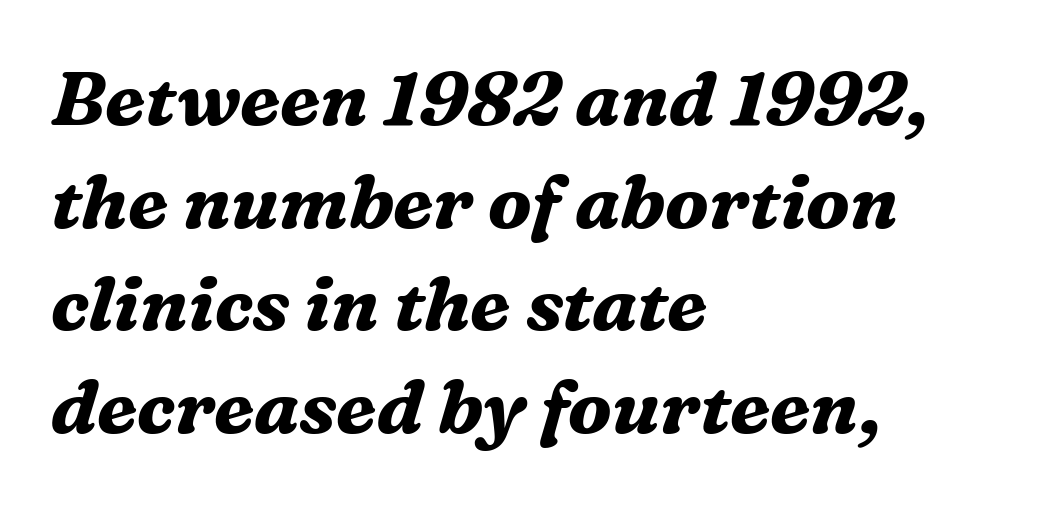
Baseline-to-baseline distance is the conventional proportion of letter height. Weight check: bold — yes, fully. Characters follow at the spacing the type designer built in. Stroke terminals: seriffed. Nobody drew a line under any word here.
